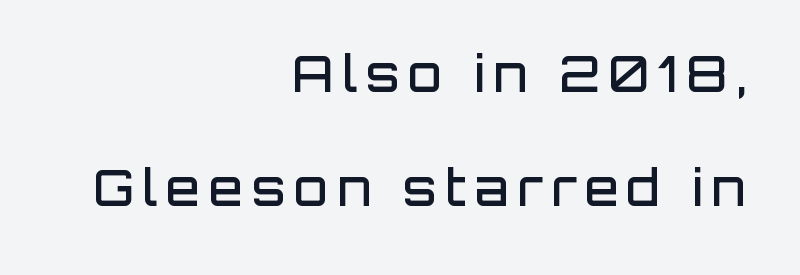
{"serif": "no", "italic": "no", "bold": "semi", "weight": "semibold", "width": "normal", "stroke_contrast": "low", "x_height": "large", "monospaced": "no", "underline": "no", "align": "right", "line_spacing": "loose", "line_spacing_ratio": 2.33, "glyph_px": 49}
